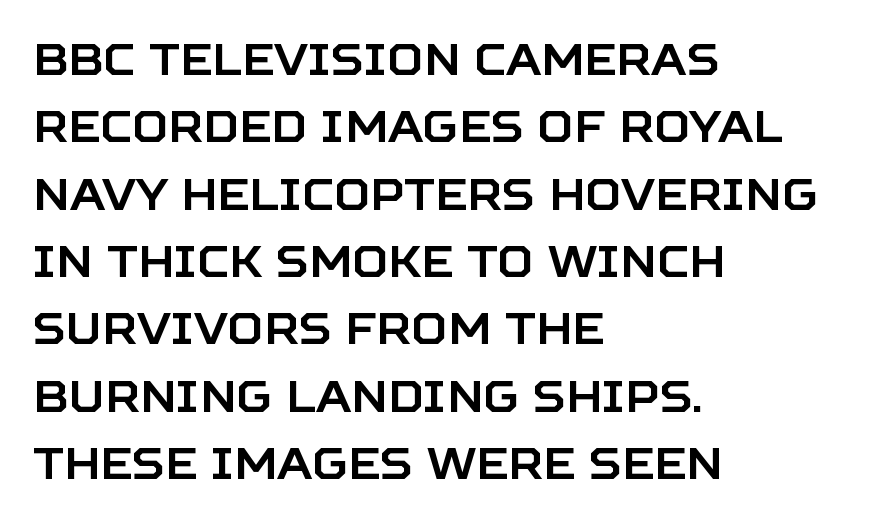
Stroke terminals: plain, sans-serif. How are the letters spaced? Ordinarily, with no added tracking. Beneath every word, the page is bare. Layout note: lines flush left. Baseline-to-baseline distance is the conventional proportion of letter height.
